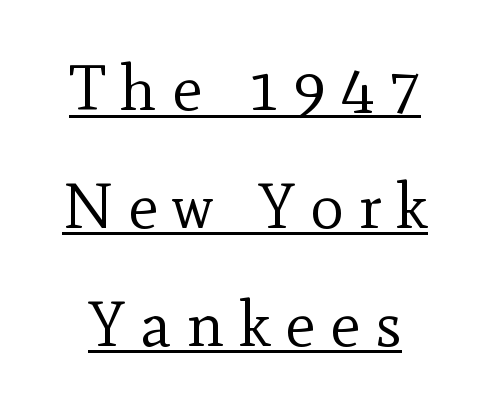
Q: Is the text bold? A: No.
Q: Is the text italic (slanted)? A: No, it is upright.
Q: Is the typeface a serif or a sans-serif typeface? A: Serif.
Q: Is the text underlined? A: Yes.
Q: Is the spacing between letters normal or unusually wide? A: Unusually wide.
Q: Width (condensed, normal, or wide)? A: Normal.
Q: x-height? A: Small.
Q: Monospaced? A: No.
